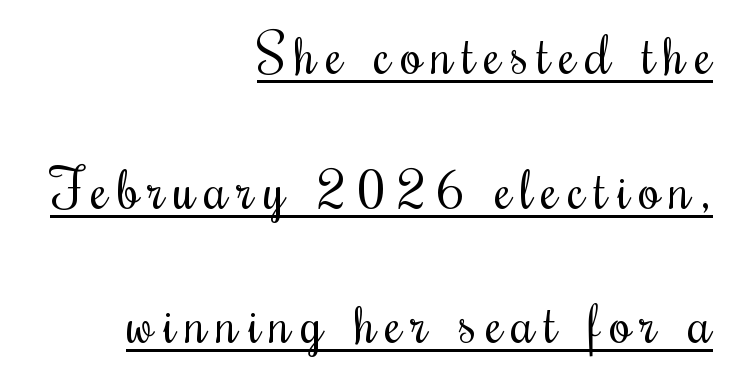
{"bold": "no", "weight": "regular", "width": "condensed", "stroke_contrast": "medium", "x_height": "small", "monospaced": "no", "underline": "yes", "align": "right", "line_spacing": "loose", "line_spacing_ratio": 2.45, "glyph_px": 55}
